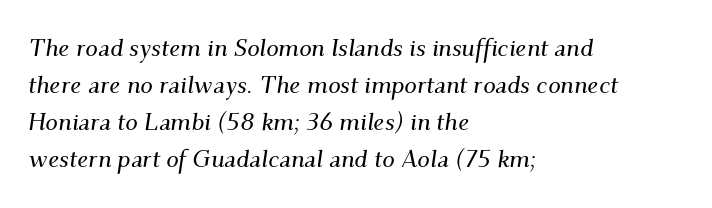
{"italic": "yes", "lean": "right", "slant_degrees": 9, "underline": "no", "align": "left", "line_spacing": "normal", "line_spacing_ratio": 1.48, "letter_spacing": "normal", "letter_spacing_em": 0.0, "glyph_px": 25}
